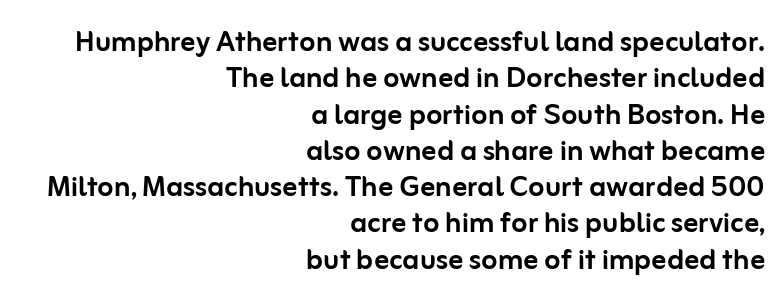
{"serif": "no", "italic": "no", "width": "normal", "stroke_contrast": "low", "x_height": "medium", "monospaced": "no", "underline": "no", "align": "right", "line_spacing": "tight", "line_spacing_ratio": 0.98, "letter_spacing": "normal", "letter_spacing_em": 0.0, "glyph_px": 37}
